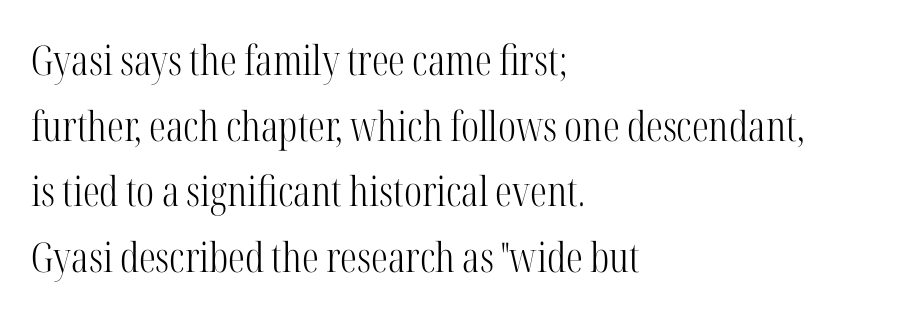
The image shows 41 px light, condensed serif type, upright; set left-aligned, normal line spacing (1.6x), normal letter spacing, not underlined; high stroke contrast and a medium x-height.
